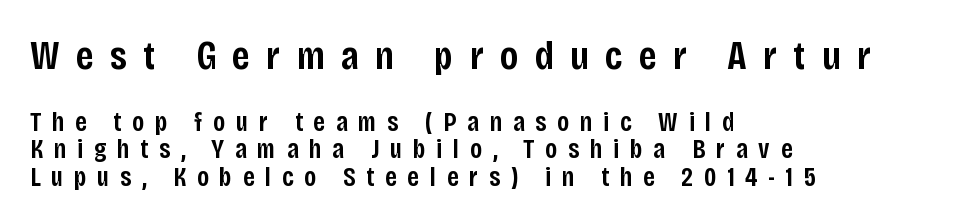
Q: Is the text bold? A: Semi-bold.
Q: Is the text italic (slanted)? A: No, it is upright.
Q: Is the typeface a serif or a sans-serif typeface? A: Sans-serif.
Q: Is the text underlined? A: No.
Q: How is the paragraph aligned? A: Left-aligned.
Q: Is the spacing between letters normal or unusually wide? A: Unusually wide.
Q: Is the spacing between lines tight, normal or loose? A: Tight.
Q: Which block of text is set in a larger size, the first (top) or the second (bottom)? A: The first (top) one.
Q: Width (condensed, normal, or wide)? A: Condensed.
Q: Stroke contrast? A: Low.
Q: x-height? A: Large.
Q: Monospaced? A: No.
